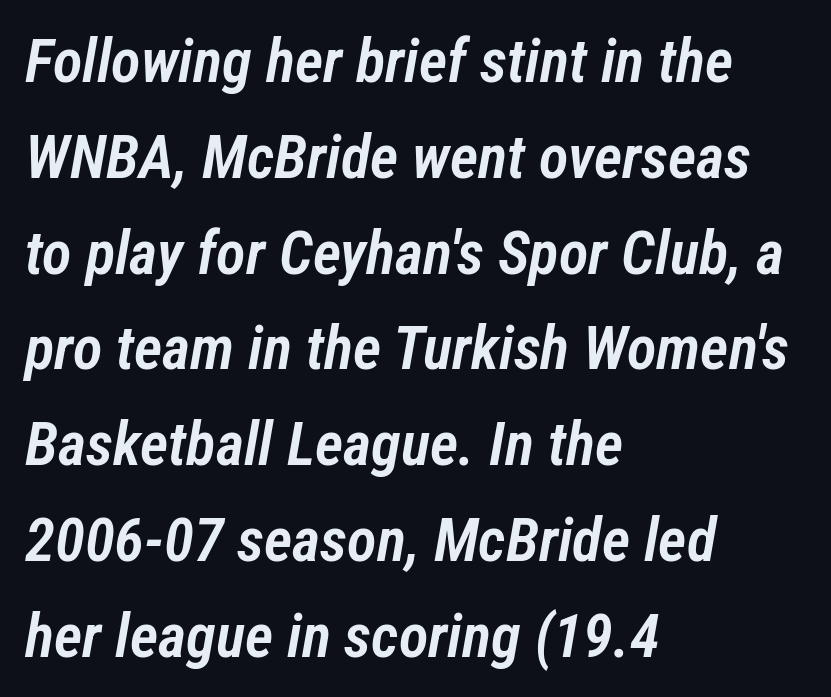
Q: Is the text bold? A: Semi-bold.
Q: Is the text italic (slanted)? A: Yes, it leans right by about 12 degrees.
Q: Is the text underlined? A: No.
Q: How is the paragraph aligned? A: Left-aligned.
Q: Is the spacing between letters normal or unusually wide? A: Normal.
Q: Is the spacing between lines tight, normal or loose? A: Normal.
Q: Width (condensed, normal, or wide)? A: Condensed.
Q: Stroke contrast? A: Low.
Q: x-height? A: Medium.
Q: Monospaced? A: No.
